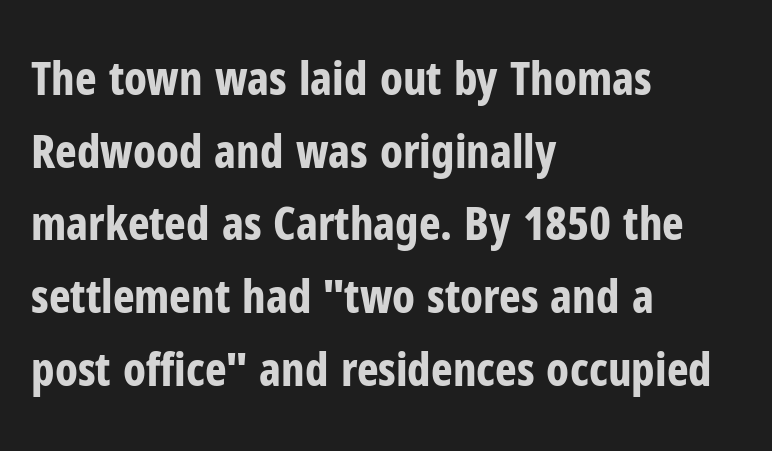
Q: Is the text bold? A: Yes.
Q: Is the text italic (slanted)? A: No, it is upright.
Q: Is the typeface a serif or a sans-serif typeface? A: Sans-serif.
Q: Is the text underlined? A: No.
Q: How is the paragraph aligned? A: Left-aligned.
Q: Is the spacing between letters normal or unusually wide? A: Normal.
Q: Is the spacing between lines tight, normal or loose? A: Normal.
Q: Width (condensed, normal, or wide)? A: Condensed.
Q: Stroke contrast? A: Low.
Q: x-height? A: Medium.
Q: Monospaced? A: No.
